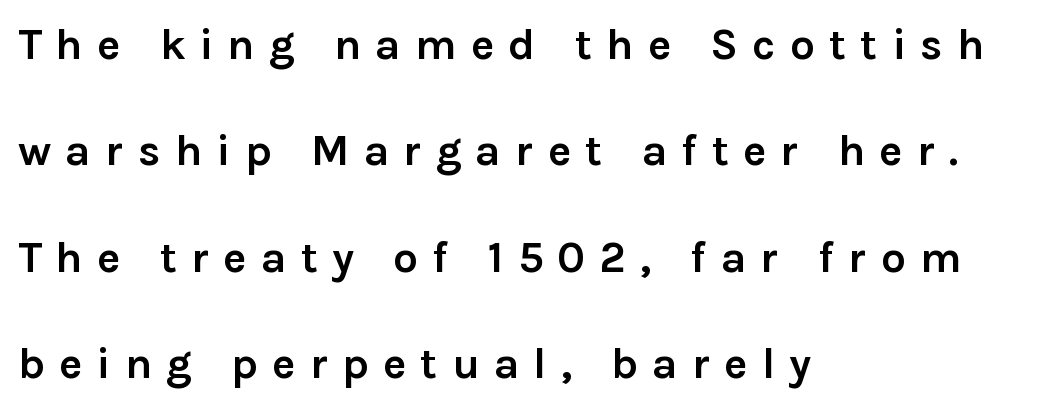
Q: Is the text bold? A: Yes.
Q: Is the text italic (slanted)? A: No, it is upright.
Q: Is the typeface a serif or a sans-serif typeface? A: Sans-serif.
Q: Is the text underlined? A: No.
Q: How is the paragraph aligned? A: Left-aligned.
Q: Is the spacing between letters normal or unusually wide? A: Unusually wide.
Q: Is the spacing between lines tight, normal or loose? A: Loose.
Q: Width (condensed, normal, or wide)? A: Normal.
Q: Stroke contrast? A: Low.
Q: x-height? A: Medium.
Q: Monospaced? A: No.
